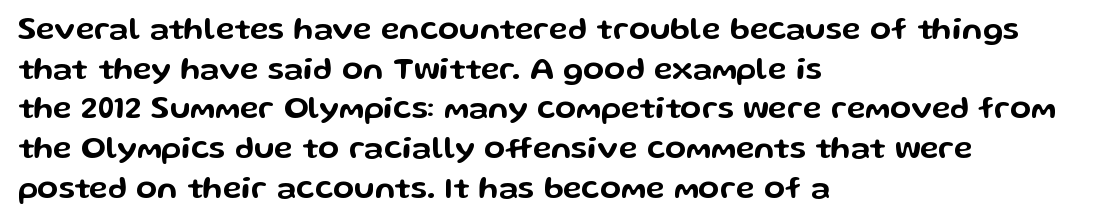
Q: Is the text italic (slanted)? A: No, it is upright.
Q: Is the typeface a serif or a sans-serif typeface? A: Sans-serif.
Q: Is the text underlined? A: No.
Q: How is the paragraph aligned? A: Left-aligned.
Q: Is the spacing between letters normal or unusually wide? A: Normal.
Q: Is the spacing between lines tight, normal or loose? A: Normal.
Q: Width (condensed, normal, or wide)? A: Wide.
Q: Stroke contrast? A: Low.
Q: x-height? A: Medium.
Q: Monospaced? A: No.
